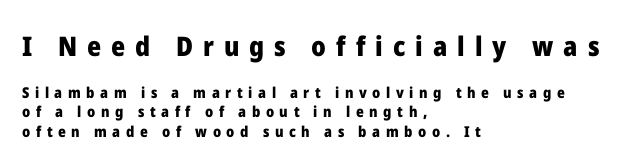
Q: Is the text bold? A: Yes.
Q: Is the text italic (slanted)? A: No, it is upright.
Q: Is the text underlined? A: No.
Q: How is the paragraph aligned? A: Left-aligned.
Q: Is the spacing between letters normal or unusually wide? A: Unusually wide.
Q: Is the spacing between lines tight, normal or loose? A: Normal.
Q: Which block of text is set in a larger size, the first (top) or the second (bottom)? A: The first (top) one.
